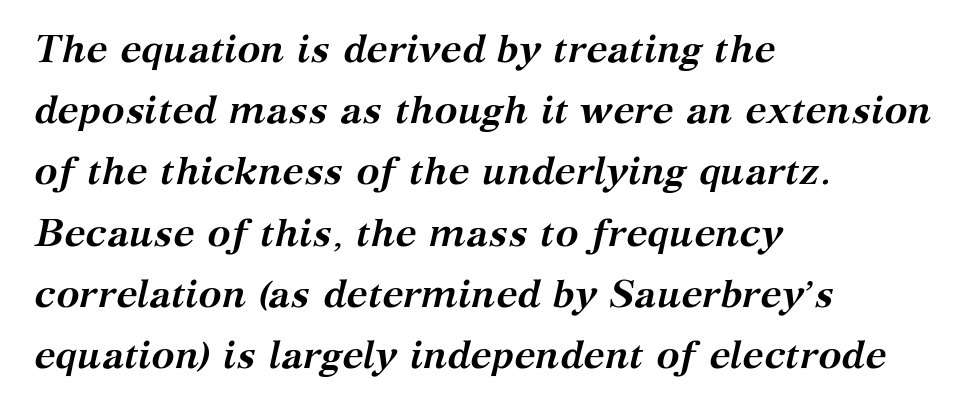
Q: Is the text bold? A: Yes.
Q: Is the text italic (slanted)? A: Yes, it leans right by about 12 degrees.
Q: Is the typeface a serif or a sans-serif typeface? A: Serif.
Q: Is the text underlined? A: No.
Q: How is the paragraph aligned? A: Left-aligned.
Q: Is the spacing between letters normal or unusually wide? A: Normal.
Q: Is the spacing between lines tight, normal or loose? A: Normal.
Q: Width (condensed, normal, or wide)? A: Normal.
Q: Stroke contrast? A: Medium.
Q: x-height? A: Medium.
Q: Monospaced? A: No.
